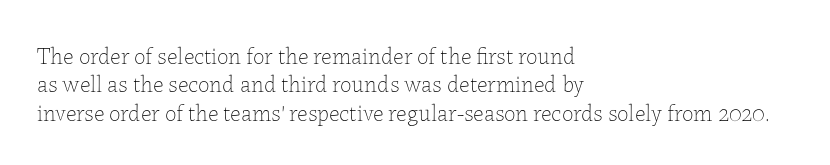
Nobody touched the tracking dial on this one. Visually the block forms a straight wall on the left and a jagged coastline on the right. Posture: upright roman. Beneath every word, the page is bare.
